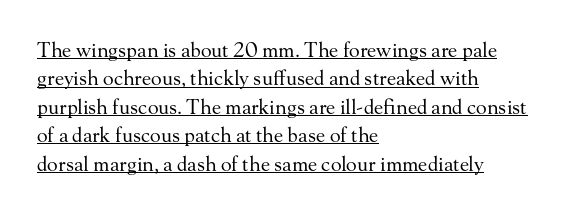
Baseline-to-baseline distance is the conventional proportion of letter height. Glyph-to-glyph distance matches everyday printed text. Typeset ragged right — the left edge is the straight one. These characters rest on top of a visible drawn line.
